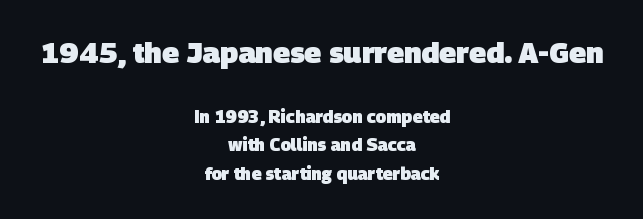
The image shows 29 px heavy sans-serif type; set centered, normal line spacing (1.68x), normal letter spacing, not underlined; the first (top) block is 1.71x larger; low stroke contrast and a large x-height.
